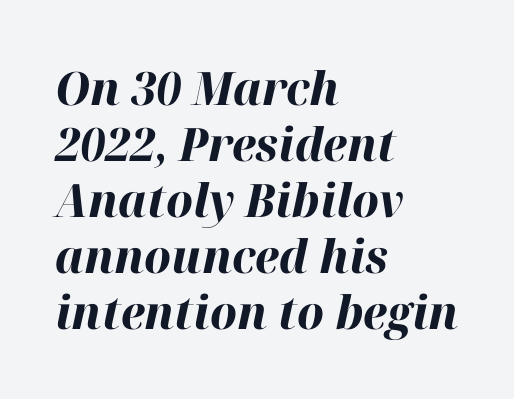
Q: Is the text bold? A: Yes.
Q: Is the text italic (slanted)? A: Yes, it leans right by about 12 degrees.
Q: Is the text underlined? A: No.
Q: How is the paragraph aligned? A: Left-aligned.
Q: Is the spacing between letters normal or unusually wide? A: Normal.
Q: Width (condensed, normal, or wide)? A: Normal.
Q: Stroke contrast? A: High.
Q: x-height? A: Medium.
Q: Monospaced? A: No.
